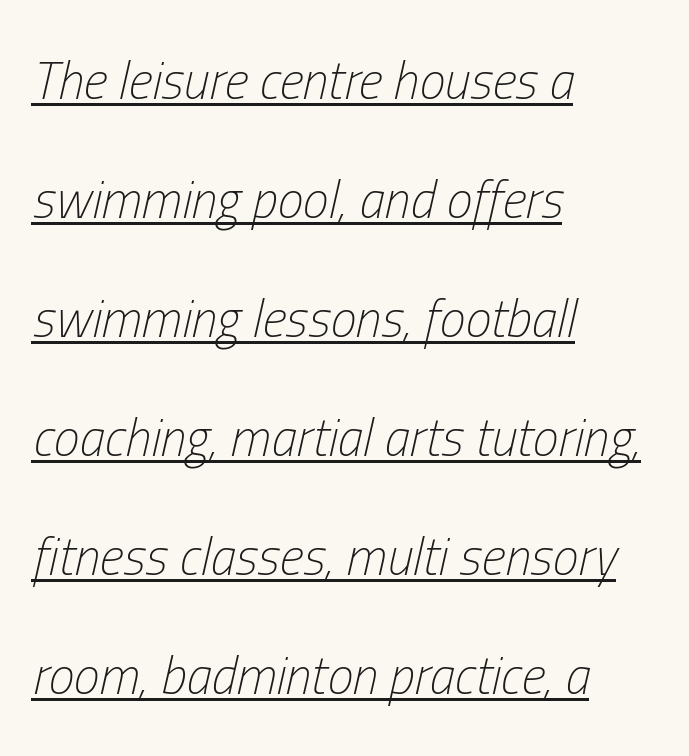
Q: Is the text bold? A: No.
Q: Is the text italic (slanted)? A: Yes, it leans right by about 13 degrees.
Q: Is the text underlined? A: Yes.
Q: How is the paragraph aligned? A: Left-aligned.
Q: Is the spacing between letters normal or unusually wide? A: Normal.
Q: Is the spacing between lines tight, normal or loose? A: Loose.
Q: Width (condensed, normal, or wide)? A: Condensed.
Q: Stroke contrast? A: Low.
Q: x-height? A: Medium.
Q: Monospaced? A: No.
